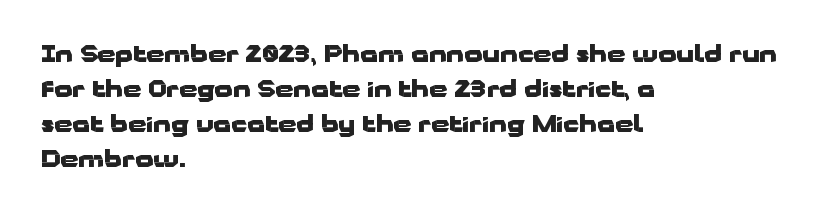
A normal amount of white space separates one row of letters from the next. The lines in this sample share a left origin and differ only in where they stop. Characters follow at the spacing the type designer built in. In terms of weight, the rendering is a true, heavy bold.
